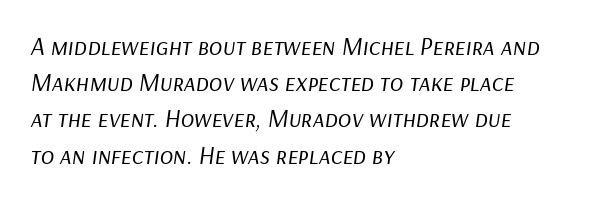
{"italic": "yes", "lean": "right", "slant_degrees": 9, "bold": "no", "underline": "no", "align": "left", "line_spacing": "normal", "line_spacing_ratio": 1.45, "letter_spacing": "normal", "letter_spacing_em": 0.0, "glyph_px": 25}
